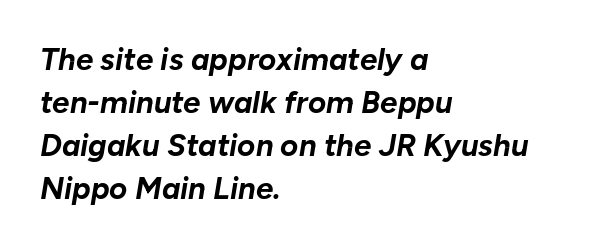
The image shows 31 px bold type, italic (leaning right); set left-aligned, normal line spacing (1.39x), normal letter spacing, not underlined; low stroke contrast and a medium x-height.
